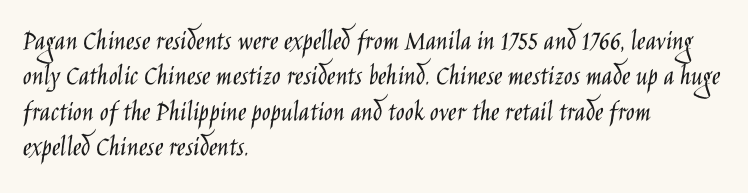
{"serif": "no", "bold": "no", "weight": "light", "width": "condensed", "stroke_contrast": "low", "x_height": "large", "monospaced": "no", "underline": "no", "align": "left", "line_spacing_ratio": 1.22, "letter_spacing": "normal", "letter_spacing_em": 0.0, "glyph_px": 29}
